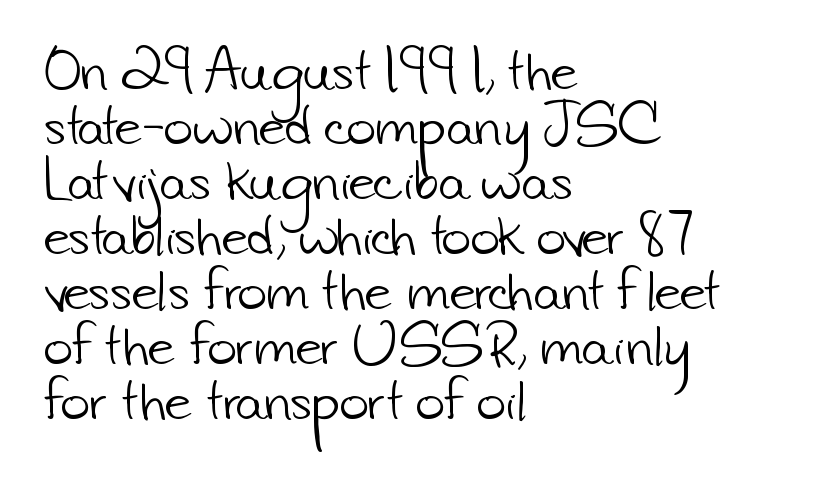
The image shows 50 px light sans-serif type; set left-aligned, tight line spacing (1.1x), normal letter spacing, not underlined; low stroke contrast and a small x-height.
